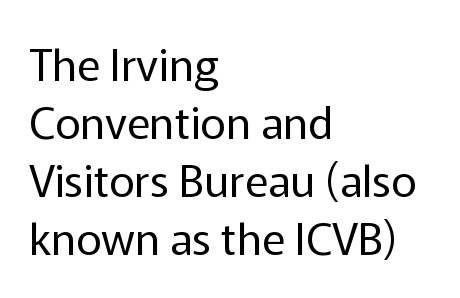
Q: Is the text bold? A: No.
Q: Is the text italic (slanted)? A: No, it is upright.
Q: Is the typeface a serif or a sans-serif typeface? A: Sans-serif.
Q: Is the text underlined? A: No.
Q: How is the paragraph aligned? A: Left-aligned.
Q: Is the spacing between letters normal or unusually wide? A: Normal.
Q: Is the spacing between lines tight, normal or loose? A: Normal.
Q: Width (condensed, normal, or wide)? A: Normal.
Q: Stroke contrast? A: Low.
Q: x-height? A: Medium.
Q: Monospaced? A: No.
